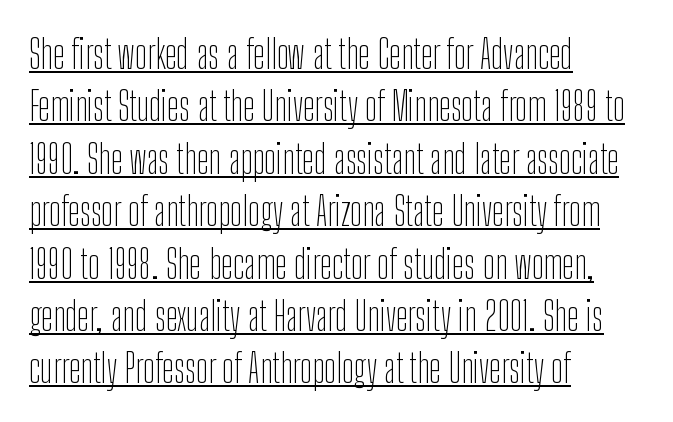
The image shows 40 px thin, condensed sans-serif type, upright; set left-aligned, normal line spacing (1.31x), normal letter spacing, underlined; low stroke contrast and a medium x-height.
